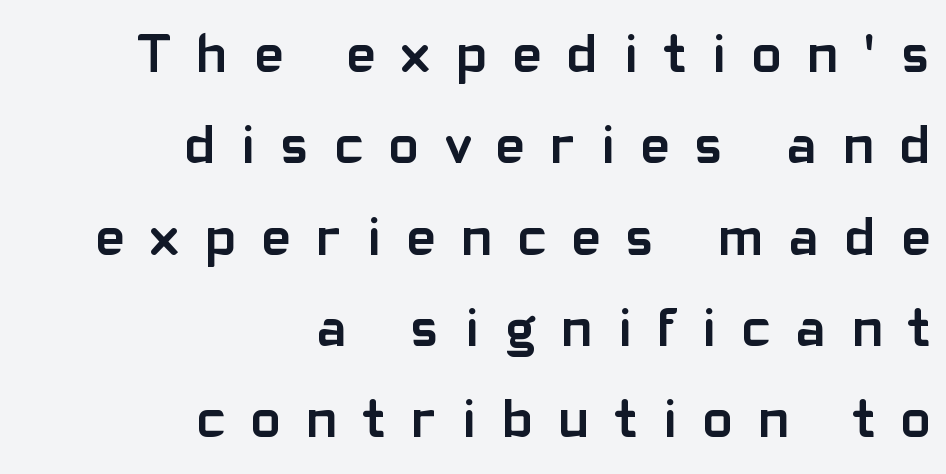
{"serif": "no", "italic": "no", "bold": "yes", "weight": "semibold", "width": "normal", "stroke_contrast": "low", "x_height": "medium", "monospaced": "no", "underline": "no", "align": "right", "line_spacing": "normal", "line_spacing_ratio": 1.66, "letter_spacing": "wide", "letter_spacing_em": 0.48, "glyph_px": 55}
